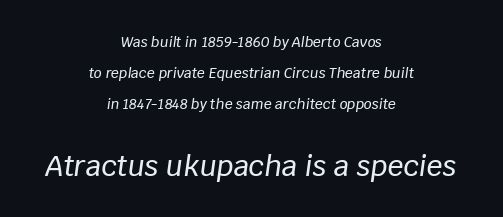
The image shows 28 px text type, italic (leaning right); set centered, loose line spacing (2.2x), normal letter spacing, not underlined; the second (bottom) block is 2.0x larger; low stroke contrast and a large x-height.
